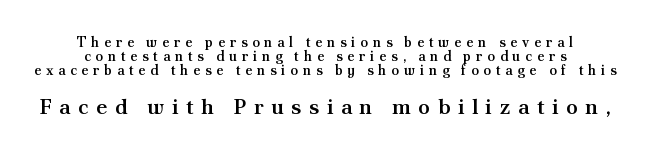
The image shows 22 px text type, upright; set centered, tight line spacing (0.99x), unusually wide letter spacing (+0.33 em), not underlined; the second (bottom) block is 1.57x larger.
